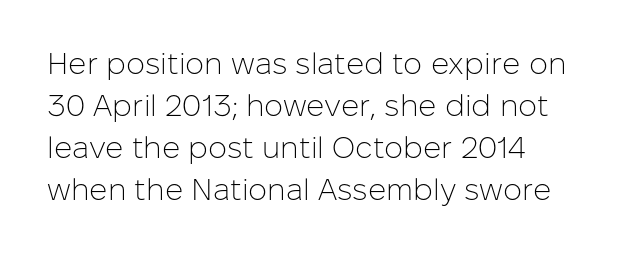
{"serif": "no", "italic": "no", "bold": "no", "weight": "light", "width": "normal", "stroke_contrast": "low", "x_height": "medium", "monospaced": "no", "underline": "no", "line_spacing": "normal", "line_spacing_ratio": 1.4, "letter_spacing": "normal", "letter_spacing_em": 0.0, "glyph_px": 30}
